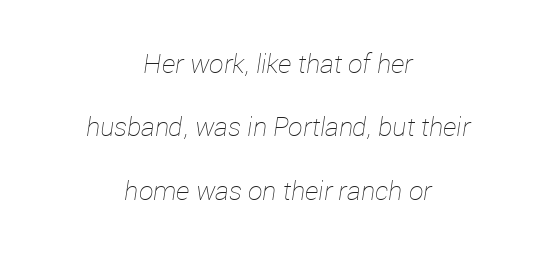
Q: Is the text bold? A: No.
Q: Is the text italic (slanted)? A: Yes, it leans right by about 12 degrees.
Q: Is the text underlined? A: No.
Q: How is the paragraph aligned? A: Centered.
Q: Is the spacing between letters normal or unusually wide? A: Normal.
Q: Is the spacing between lines tight, normal or loose? A: Loose.
